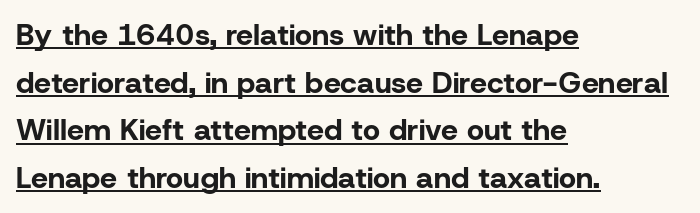
The image shows 30 px bold sans-serif type, upright; set left-aligned, normal line spacing (1.59x), normal letter spacing, underlined; low stroke contrast and a medium x-height.
